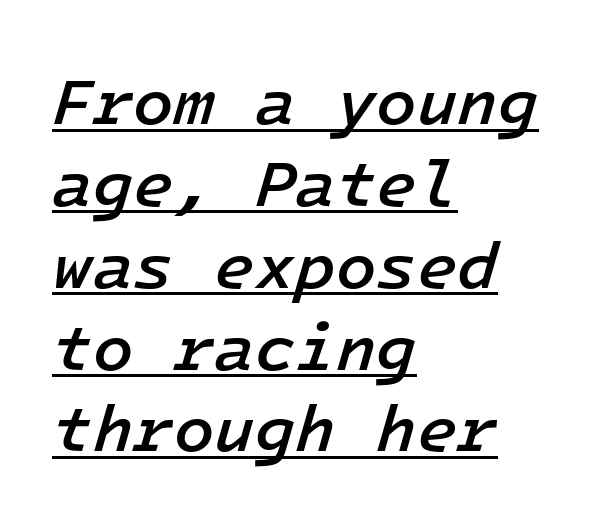
Teacher's note: observe the even left margin — that is flush-left alignment. This is moderately heavy type, rendered in semibold. What stands out about the letter spacing? Nothing — it is the standard amount. The rendering uses typewriter-style spacing with identical character cells. The string is rendered with underlining switched on.
